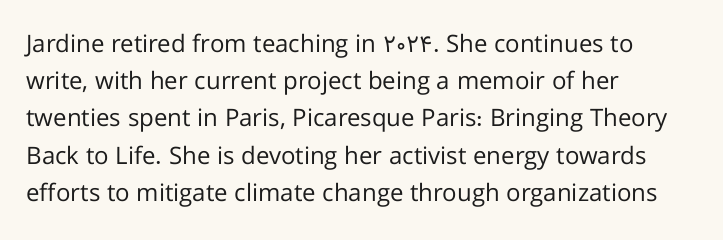
The image shows 24 px text type, upright; set left-aligned, normal line spacing (1.55x), normal letter spacing, not underlined.
